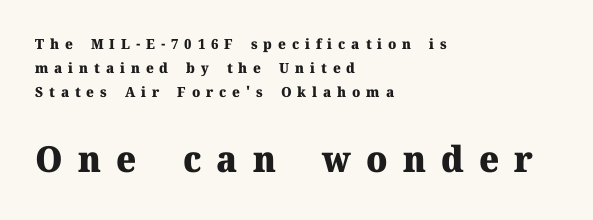
Q: Is the text bold? A: Yes.
Q: Is the text italic (slanted)? A: No, it is upright.
Q: Is the typeface a serif or a sans-serif typeface? A: Serif.
Q: Is the text underlined? A: No.
Q: How is the paragraph aligned? A: Left-aligned.
Q: Is the spacing between letters normal or unusually wide? A: Unusually wide.
Q: Which block of text is set in a larger size, the first (top) or the second (bottom)? A: The second (bottom) one.
Q: Width (condensed, normal, or wide)? A: Normal.
Q: Stroke contrast? A: Medium.
Q: x-height? A: Medium.
Q: Monospaced? A: No.
